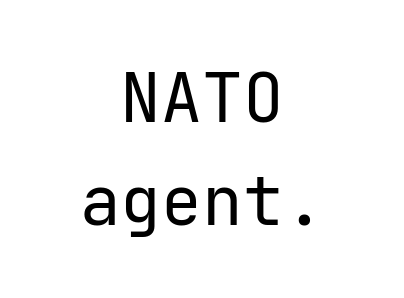
Q: Is the text bold? A: No.
Q: Is the text italic (slanted)? A: No, it is upright.
Q: Is the typeface a serif or a sans-serif typeface? A: Sans-serif.
Q: Is the text underlined? A: No.
Q: How is the paragraph aligned? A: Centered.
Q: Is the spacing between letters normal or unusually wide? A: Normal.
Q: Is the spacing between lines tight, normal or loose? A: Normal.
Q: Width (condensed, normal, or wide)? A: Normal.
Q: Stroke contrast? A: Low.
Q: x-height? A: Medium.
